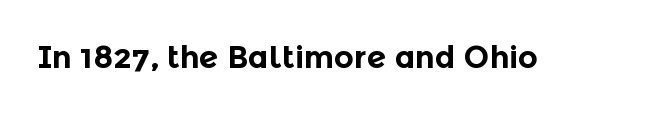
Q: Is the text bold? A: Yes.
Q: Is the text italic (slanted)? A: No, it is upright.
Q: Is the typeface a serif or a sans-serif typeface? A: Sans-serif.
Q: Is the text underlined? A: No.
Q: Is the spacing between letters normal or unusually wide? A: Normal.
Q: Width (condensed, normal, or wide)? A: Normal.
Q: x-height? A: Medium.
Q: Monospaced? A: No.
